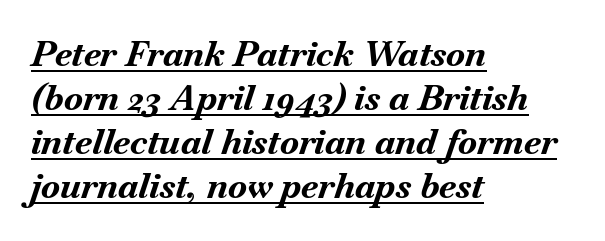
Underlining? Definitely there. Slant detected: the letters are inclined. Looks like regular typesetting: each glyph gets only the width it needs. How are the letters spaced? Ordinarily, with no added tracking.
